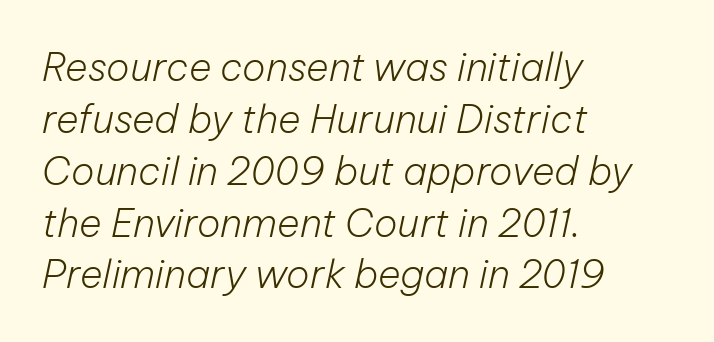
Q: Is the text bold? A: No.
Q: Is the text italic (slanted)? A: Yes, it leans right by about 12 degrees.
Q: Is the text underlined? A: No.
Q: How is the paragraph aligned? A: Left-aligned.
Q: Is the spacing between letters normal or unusually wide? A: Normal.
Q: Is the spacing between lines tight, normal or loose? A: Normal.
Q: Width (condensed, normal, or wide)? A: Normal.
Q: Stroke contrast? A: Low.
Q: x-height? A: Medium.
Q: Monospaced? A: No.
